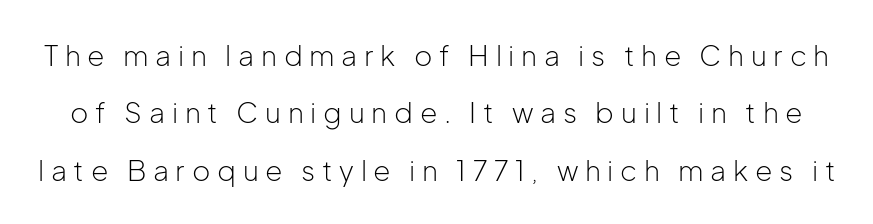
Q: Is the text bold? A: No.
Q: Is the text italic (slanted)? A: No, it is upright.
Q: Is the typeface a serif or a sans-serif typeface? A: Sans-serif.
Q: Is the text underlined? A: No.
Q: Is the spacing between letters normal or unusually wide? A: Unusually wide.
Q: Is the spacing between lines tight, normal or loose? A: Loose.
Q: Width (condensed, normal, or wide)? A: Normal.
Q: Stroke contrast? A: Low.
Q: x-height? A: Medium.
Q: Monospaced? A: No.
